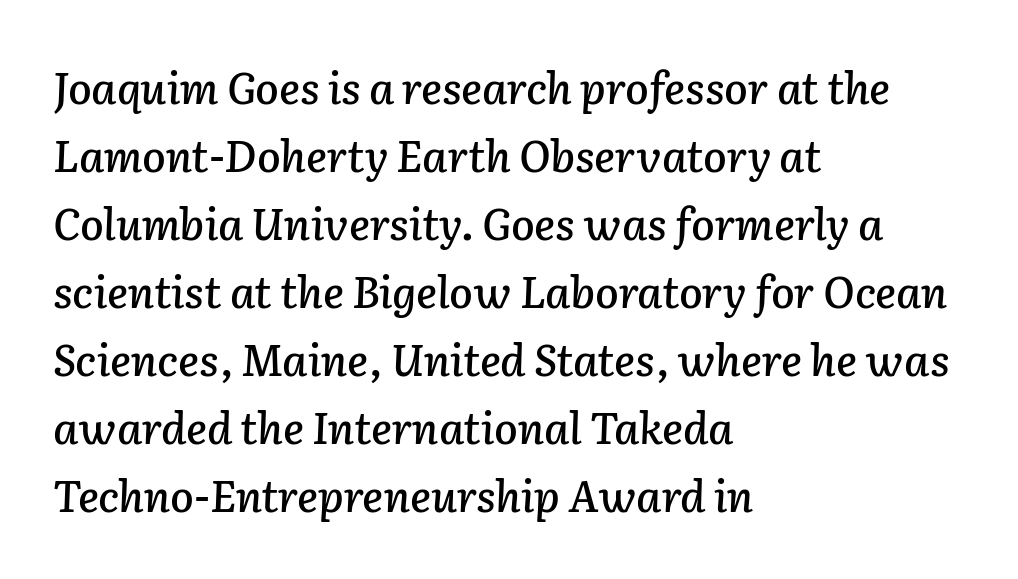
Do the characters align in a grid? No, the font is proportional. In CSS terms this would be text-align: left. No word sits above an underline. The lettering tilts uniformly, giving the passage an italic look. Does extra space separate the letters? No, they use regular spacing.
